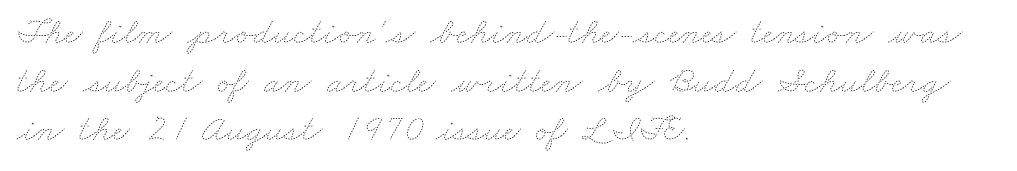
The image shows 38 px thin, wide type; set left-aligned, normal line spacing (1.28x), normal letter spacing, not underlined; low stroke contrast and a small x-height.
